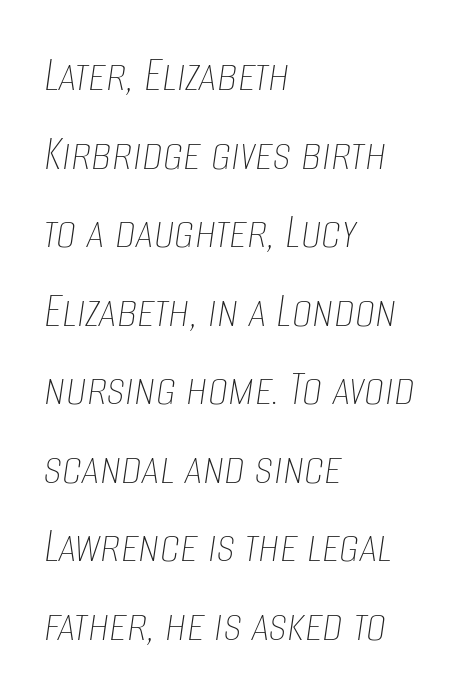
{"italic": "yes", "lean": "right", "slant_degrees": 8, "bold": "no", "weight": "thin", "width": "condensed", "stroke_contrast": "low", "x_height": "large", "monospaced": "no", "underline": "no", "align": "left", "line_spacing": "normal", "line_spacing_ratio": 1.54, "letter_spacing": "normal", "letter_spacing_em": 0.0, "glyph_px": 51}
